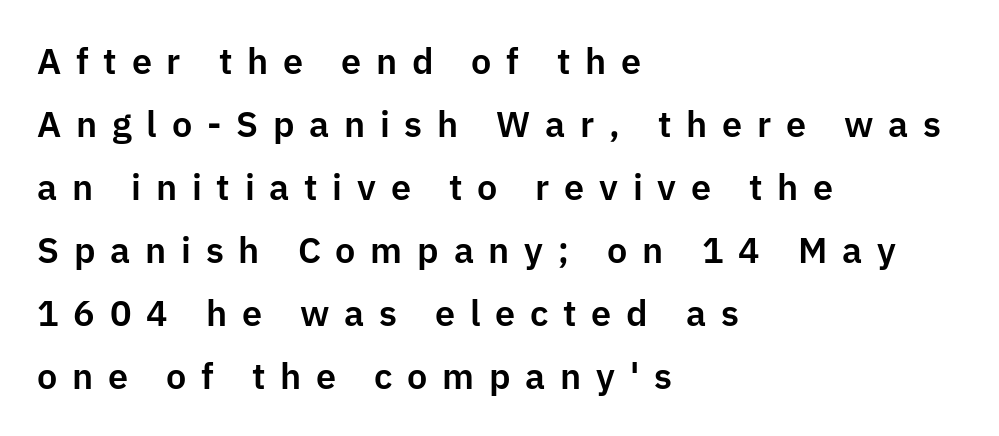
{"serif": "no", "italic": "no", "width": "normal", "stroke_contrast": "low", "x_height": "medium", "monospaced": "no", "underline": "no", "align": "left", "line_spacing_ratio": 1.75, "letter_spacing": "wide", "letter_spacing_em": 0.41, "glyph_px": 36}
